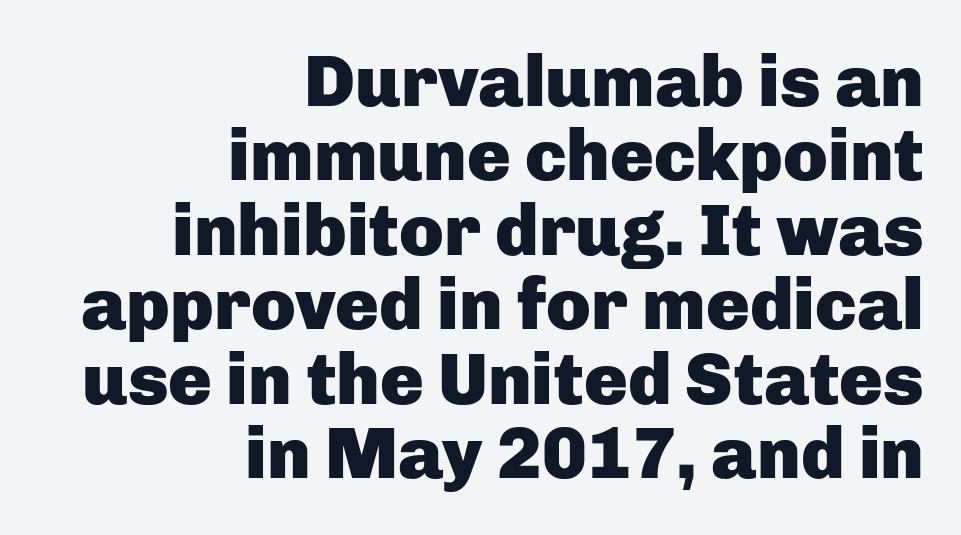
{"serif": "no", "italic": "no", "bold": "yes", "weight": "heavy", "width": "normal", "stroke_contrast": "low", "x_height": "medium", "monospaced": "no", "underline": "no", "align": "right", "line_spacing": "tight", "line_spacing_ratio": 1.02, "letter_spacing": "normal", "letter_spacing_em": 0.0, "glyph_px": 73}
